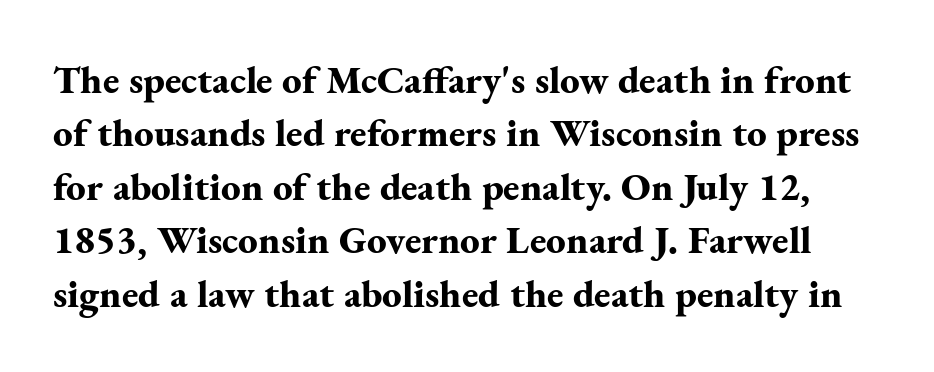
Q: Is the text bold? A: Yes.
Q: Is the text italic (slanted)? A: No, it is upright.
Q: Is the typeface a serif or a sans-serif typeface? A: Serif.
Q: Is the text underlined? A: No.
Q: Is the spacing between letters normal or unusually wide? A: Normal.
Q: Is the spacing between lines tight, normal or loose? A: Normal.
Q: Width (condensed, normal, or wide)? A: Normal.
Q: Stroke contrast? A: Medium.
Q: x-height? A: Small.
Q: Monospaced? A: No.
